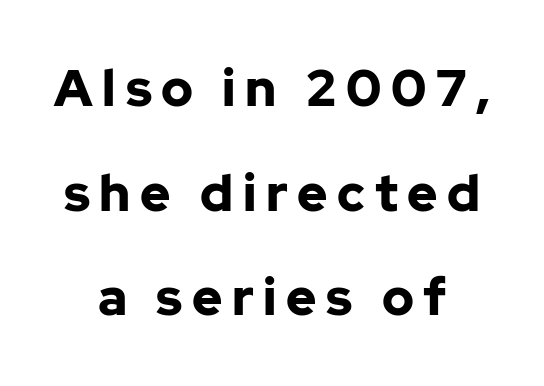
The letters advance in unequal steps, a hallmark of proportional type. The sample has been set heavy, in full bold. In terms of leading, this rendering errs on the spacious side. A typesetter would label this face a sans. Line starts and ends both wander, symmetrically. If you drew a line through each stem, it would be perfectly vertical.
